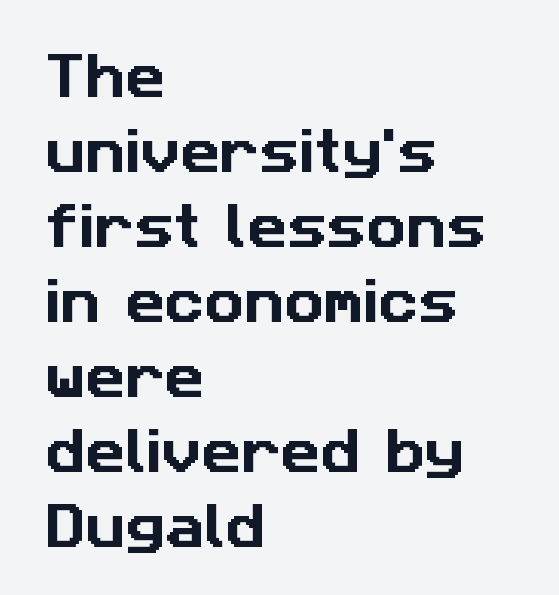
The image shows 49 px sans-serif type; set left-aligned, normal line spacing (1.53x), normal letter spacing, not underlined; low stroke contrast and a medium x-height.
